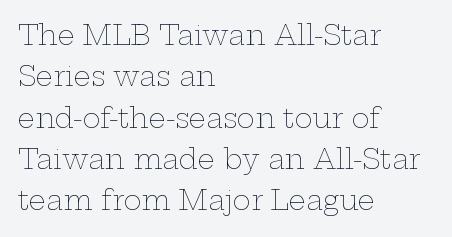
Q: Is the text bold? A: No.
Q: Is the text italic (slanted)? A: No, it is upright.
Q: Is the text underlined? A: No.
Q: How is the paragraph aligned? A: Left-aligned.
Q: Is the spacing between letters normal or unusually wide? A: Normal.
Q: Is the spacing between lines tight, normal or loose? A: Normal.
